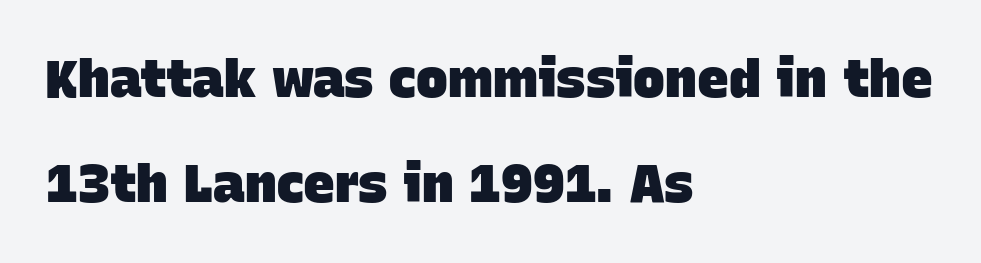
{"serif": "no", "bold": "yes", "weight": "heavy", "width": "normal", "stroke_contrast": "low", "x_height": "large", "monospaced": "no", "underline": "no", "align": "left", "line_spacing": "loose", "line_spacing_ratio": 1.99, "letter_spacing": "normal", "letter_spacing_em": 0.0, "glyph_px": 53}
